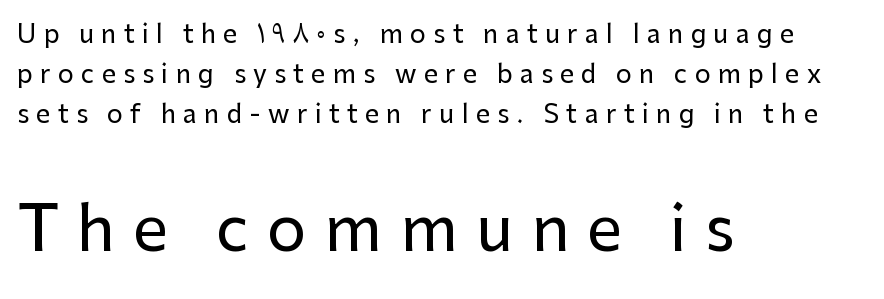
Q: Is the text italic (slanted)? A: No, it is upright.
Q: Is the typeface a serif or a sans-serif typeface? A: Sans-serif.
Q: Is the text underlined? A: No.
Q: How is the paragraph aligned? A: Left-aligned.
Q: Is the spacing between letters normal or unusually wide? A: Unusually wide.
Q: Is the spacing between lines tight, normal or loose? A: Normal.
Q: Which block of text is set in a larger size, the first (top) or the second (bottom)? A: The second (bottom) one.
Q: Width (condensed, normal, or wide)? A: Normal.
Q: Stroke contrast? A: Low.
Q: x-height? A: Medium.
Q: Monospaced? A: No.
